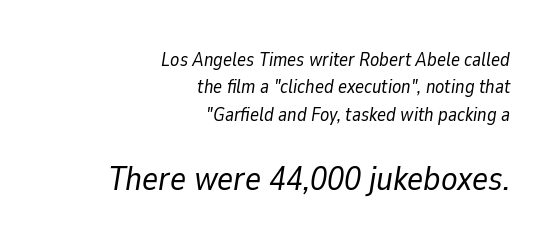
The image shows 34 px regular-weight type, italic (leaning right); set right-aligned, normal line spacing (1.44x), normal letter spacing, not underlined; the second (bottom) block is 1.79x larger; low stroke contrast and a medium x-height.
